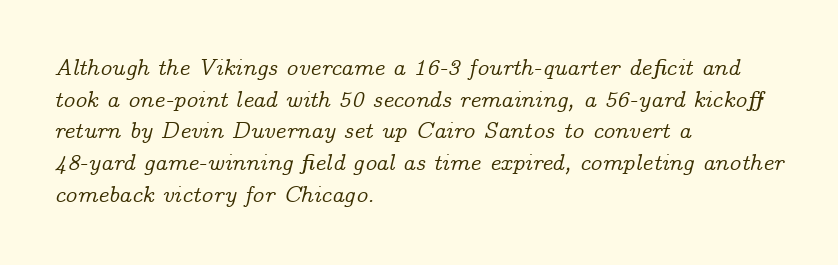
A student would call this left alignment; a typographer would say flush left, rag right. Quick note: italic. The rendering keeps characters at their native spacing. Rows of type keep a routine distance in the vertical direction.
